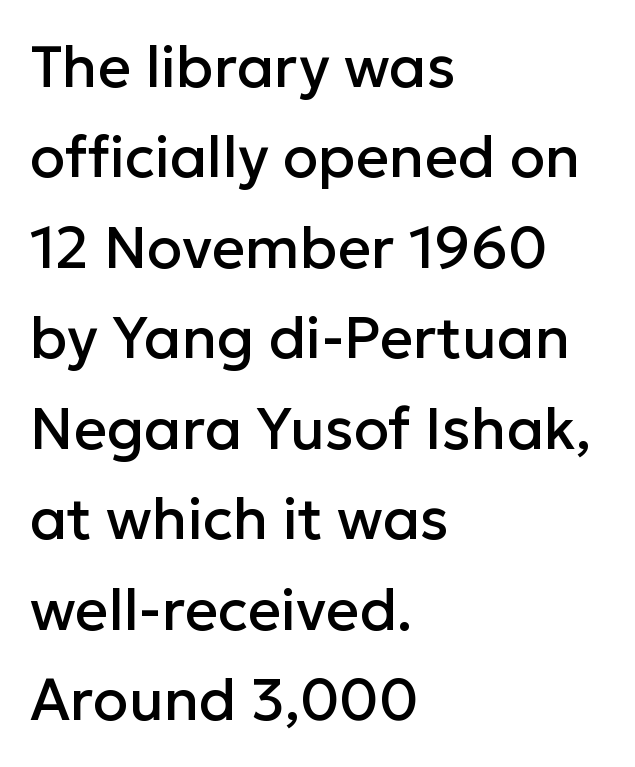
Typographically, this falls in the sans-serif category. If you measured baseline to baseline, you'd find a middling distance. Honestly, there is no underline to notice here at all. No italicization has been applied; the sample stays upright.
